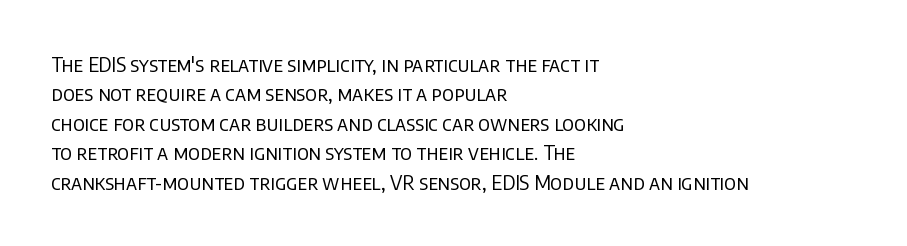
{"italic": "no", "bold": "no", "underline": "no", "align": "left", "line_spacing": "normal", "line_spacing_ratio": 1.47, "letter_spacing": "normal", "letter_spacing_em": 0.0, "glyph_px": 20}
